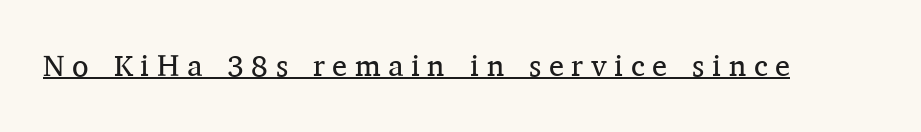
Proportional: the letters do not fall into vertical columns. The letters stand upright; this is a roman face. This is not heavy type; no bold has been used. Caption: expanded tracking, letters set apart. Descenders here cross a horizontal rule under the line. Serif or sans? Serif — the stroke terminals have little feet.
